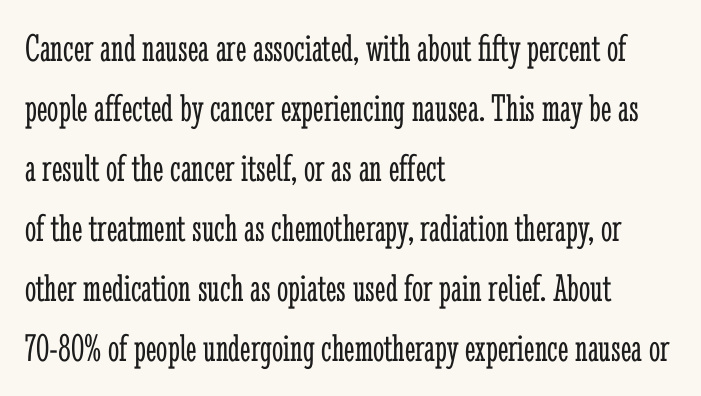
The image shows 40 px light, condensed serif type, upright; set left-aligned, normal line spacing (1.5x), normal letter spacing, not underlined; low stroke contrast and a medium x-height.
